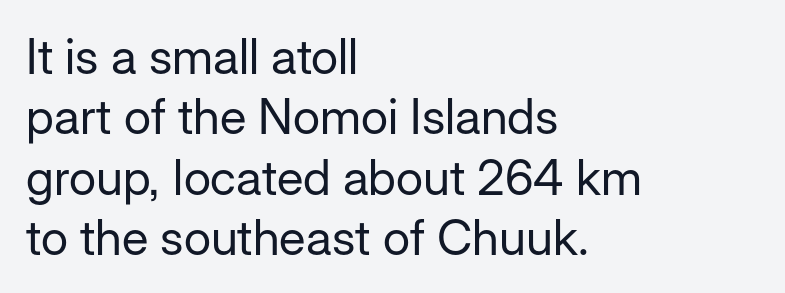
The image shows 49 px regular-weight sans-serif type, upright; set left-aligned, line spacing 1.23x, normal letter spacing, not underlined; low stroke contrast and a medium x-height.
